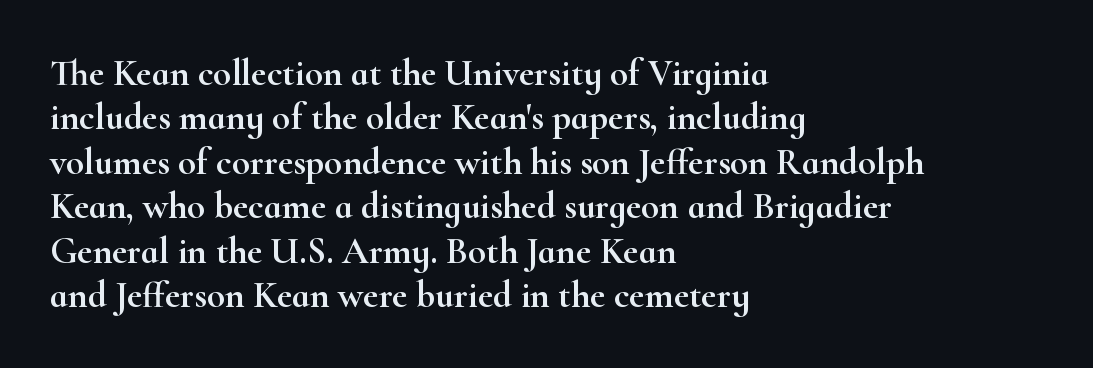
Unmarked baselines from the first word to the last. The typesetter chose a ragged-right arrangement here. These lines are rendered in a variable-pitch font. Inter-character spacing is left at the font's built-in metrics.
